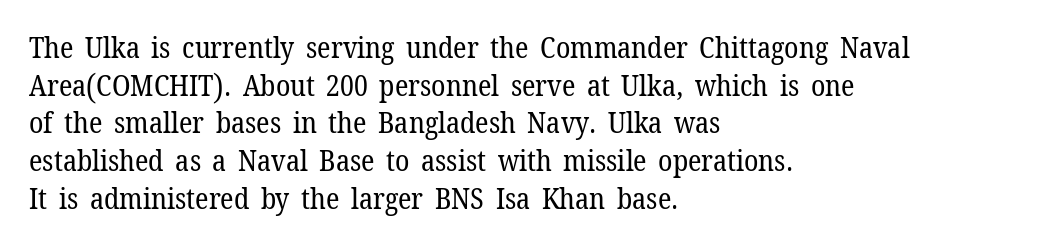
{"serif": "yes", "italic": "no", "bold": "no", "weight": "regular", "width": "normal", "stroke_contrast": "low", "x_height": "medium", "monospaced": "no", "underline": "no", "align": "left", "line_spacing": "normal", "line_spacing_ratio": 1.3, "letter_spacing": "normal", "letter_spacing_em": 0.0, "glyph_px": 29}
